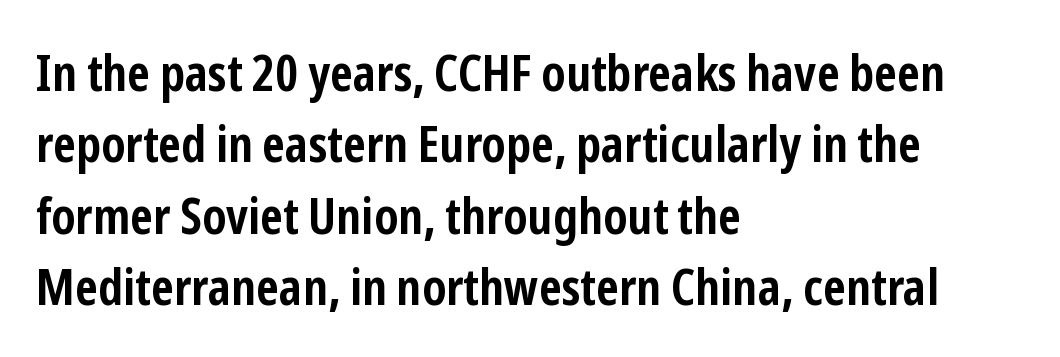
The image shows 51 px semibold, condensed sans-serif type, upright; set left-aligned, normal line spacing (1.4x), normal letter spacing, not underlined; low stroke contrast and a medium x-height.
